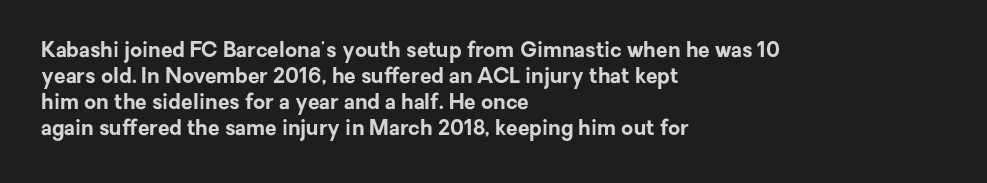
The image shows 21 px bold type, upright; set left-aligned, line spacing 1.24x, normal letter spacing, not underlined.
